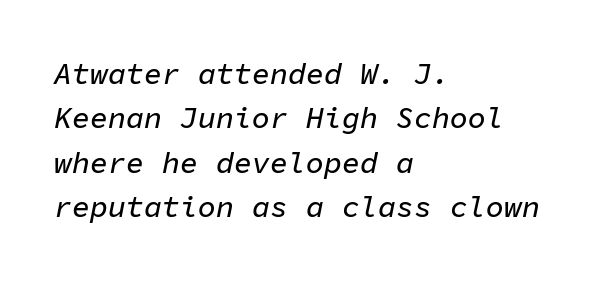
Q: Is the text italic (slanted)? A: Yes, it leans right by about 11 degrees.
Q: Is the text underlined? A: No.
Q: How is the paragraph aligned? A: Left-aligned.
Q: Is the spacing between letters normal or unusually wide? A: Normal.
Q: Is the spacing between lines tight, normal or loose? A: Normal.
Q: Width (condensed, normal, or wide)? A: Normal.
Q: Stroke contrast? A: Low.
Q: x-height? A: Medium.
Q: Monospaced? A: Yes.
